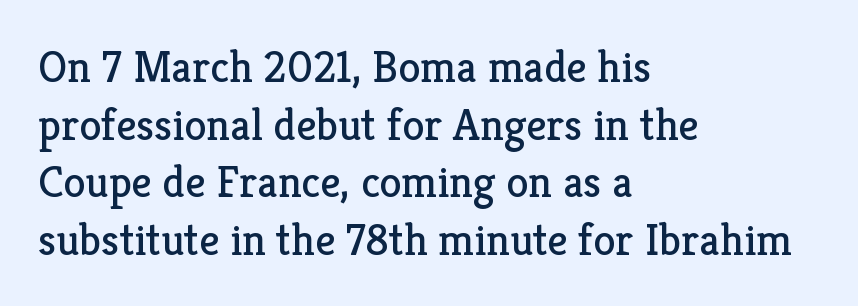
Glyph-to-glyph distance matches everyday printed text. Is this a fixed-width face? No — the glyphs have proportional, varying widths. Successive baselines arrive at the customary interval. The paragraph has a hard left edge and a soft right edge.
